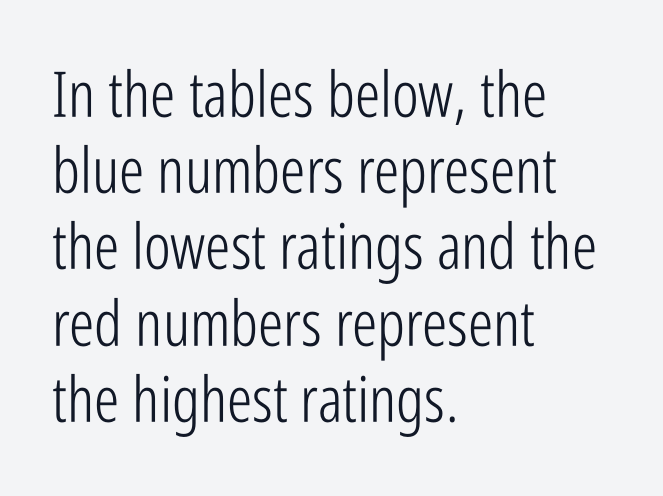
Q: Is the text bold? A: No.
Q: Is the text italic (slanted)? A: No, it is upright.
Q: Is the typeface a serif or a sans-serif typeface? A: Sans-serif.
Q: Is the text underlined? A: No.
Q: How is the paragraph aligned? A: Left-aligned.
Q: Is the spacing between letters normal or unusually wide? A: Normal.
Q: Width (condensed, normal, or wide)? A: Condensed.
Q: Stroke contrast? A: Low.
Q: x-height? A: Medium.
Q: Monospaced? A: No.
